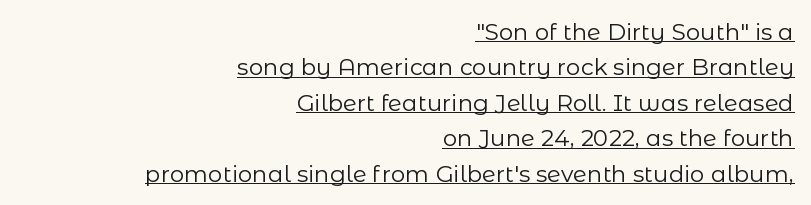
{"italic": "no", "bold": "no", "underline": "yes", "align": "right", "line_spacing": "normal", "line_spacing_ratio": 1.54, "letter_spacing": "normal", "letter_spacing_em": 0.0, "glyph_px": 23}
